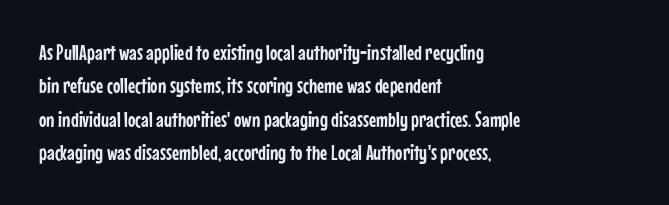
The image shows 22 px text type, upright; set left-aligned, normal line spacing (1.52x), normal letter spacing, not underlined.
